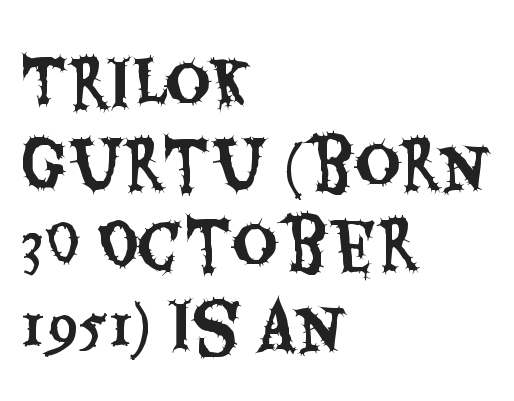
The passage shown stacks its lines at a standard gap. Varying glyph widths throughout — classic text-font behaviour. Every stem runs plumb, perpendicular to the baseline. The string is rendered with underlining switched off. Notice how the passage keeps a crisp vertical edge on the left only.
